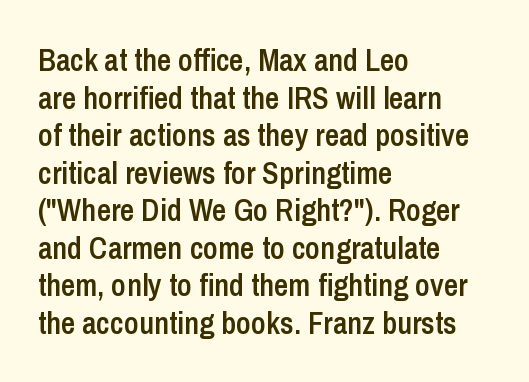
{"serif": "no", "italic": "no", "bold": "semi", "weight": "semibold", "width": "condensed", "stroke_contrast": "low", "x_height": "medium", "monospaced": "no", "underline": "no", "align": "left", "line_spacing_ratio": 1.21, "letter_spacing": "normal", "letter_spacing_em": 0.0, "glyph_px": 31}
